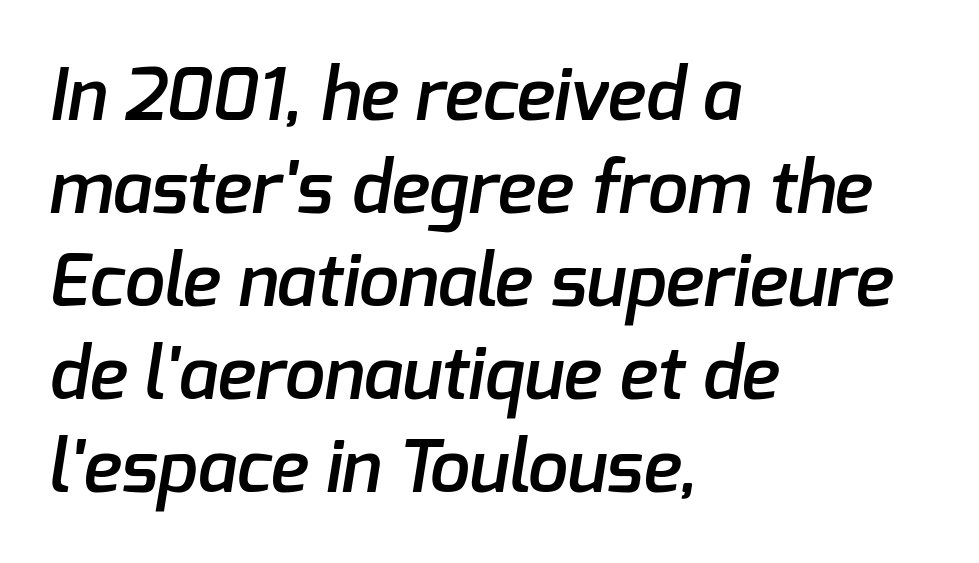
Q: Is the text bold? A: Semi-bold.
Q: Is the typeface a serif or a sans-serif typeface? A: Sans-serif.
Q: Is the text underlined? A: No.
Q: How is the paragraph aligned? A: Left-aligned.
Q: Is the spacing between letters normal or unusually wide? A: Normal.
Q: Is the spacing between lines tight, normal or loose? A: Normal.
Q: Width (condensed, normal, or wide)? A: Normal.
Q: Stroke contrast? A: Low.
Q: x-height? A: Medium.
Q: Monospaced? A: No.
